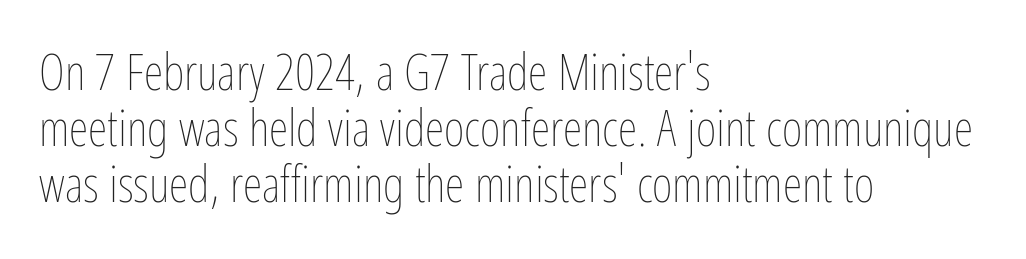
The typesetting does not lean heavy: it is not bold. Alignment: flush left. This sample trades vertical openness for compactness between lines. Here the designer chose a conventional face with non-uniform glyph widths.
